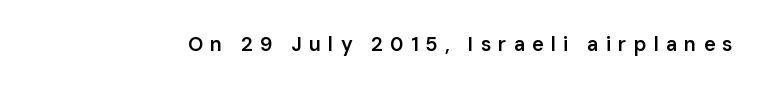
Q: Is the text bold? A: Semi-bold.
Q: Is the text italic (slanted)? A: No, it is upright.
Q: Is the text underlined? A: No.
Q: Is the spacing between letters normal or unusually wide? A: Unusually wide.
